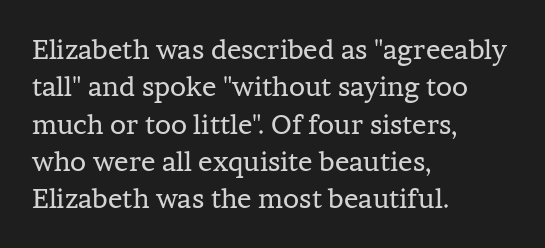
Q: Is the text bold? A: No.
Q: Is the text italic (slanted)? A: No, it is upright.
Q: Is the text underlined? A: No.
Q: How is the paragraph aligned? A: Left-aligned.
Q: Is the spacing between letters normal or unusually wide? A: Normal.
Q: Is the spacing between lines tight, normal or loose? A: Normal.
